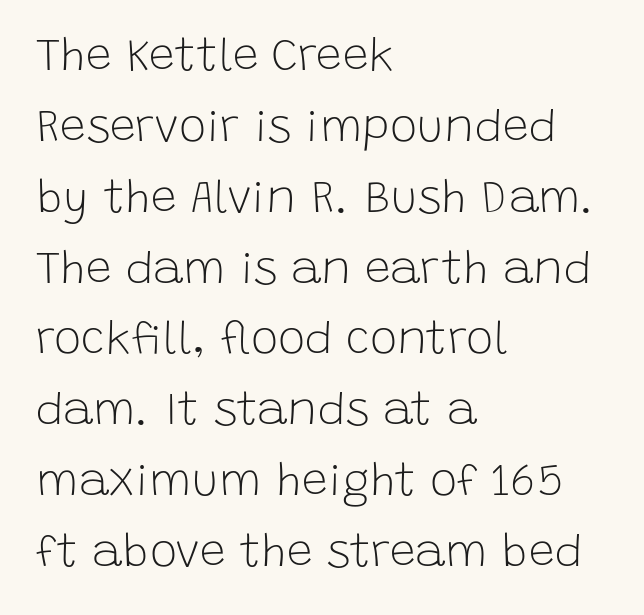
The image shows 46 px light sans-serif type, upright; set left-aligned, normal line spacing (1.54x), normal letter spacing, not underlined; low stroke contrast and a large x-height.
